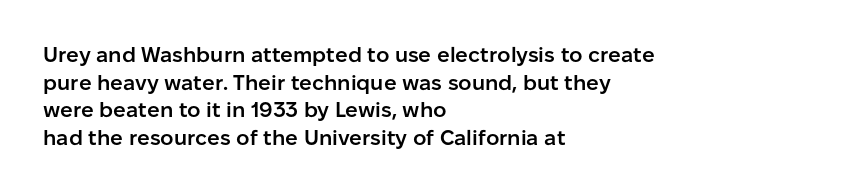
The image shows 21 px text type, upright; set left-aligned, normal line spacing (1.31x), normal letter spacing, not underlined.
